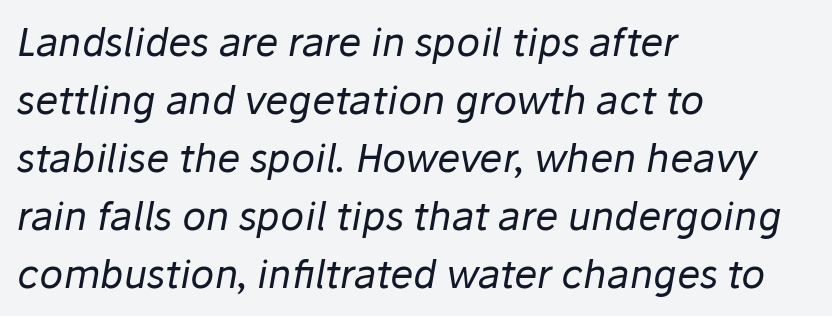
These lines keep a tight, regular rhythm from letter to letter. Think of a printed novel: that variable character pitch is what you see here. A typesetter would mark this as italic. Stroke mass is kept to a normal reading level or below. The rendering anchors every line to the left-hand side.
